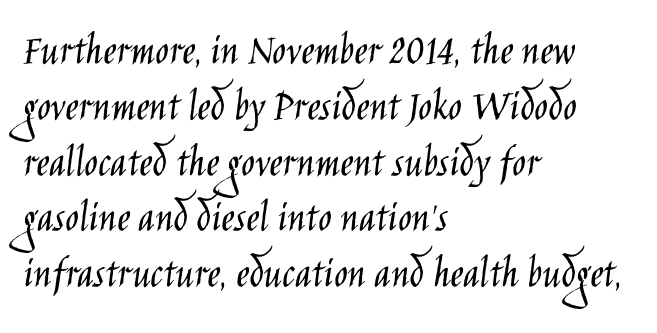
{"serif": "no", "bold": "no", "weight": "light", "width": "condensed", "stroke_contrast": "low", "x_height": "large", "monospaced": "no", "underline": "no", "align": "left", "line_spacing_ratio": 1.24, "letter_spacing": "normal", "letter_spacing_em": 0.0, "glyph_px": 45}
